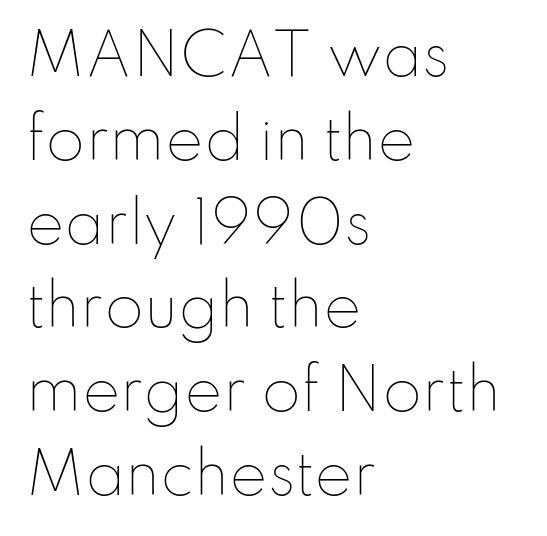
Q: Is the text bold? A: No.
Q: Is the text italic (slanted)? A: No, it is upright.
Q: Is the text underlined? A: No.
Q: How is the paragraph aligned? A: Left-aligned.
Q: Is the spacing between letters normal or unusually wide? A: Normal.
Q: Is the spacing between lines tight, normal or loose? A: Normal.
Q: Width (condensed, normal, or wide)? A: Normal.
Q: Stroke contrast? A: Low.
Q: x-height? A: Small.
Q: Monospaced? A: No.
